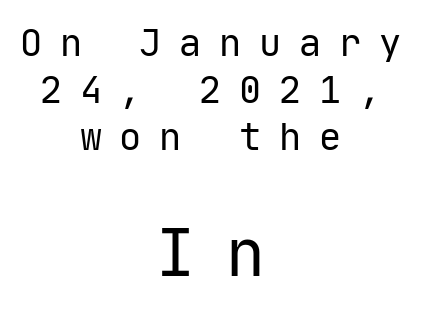
Q: Is the text bold? A: No.
Q: Is the text italic (slanted)? A: No, it is upright.
Q: Is the typeface a serif or a sans-serif typeface? A: Sans-serif.
Q: Is the text underlined? A: No.
Q: How is the paragraph aligned? A: Centered.
Q: Is the spacing between letters normal or unusually wide? A: Unusually wide.
Q: Is the spacing between lines tight, normal or loose? A: Normal.
Q: Which block of text is set in a larger size, the first (top) or the second (bottom)? A: The second (bottom) one.
Q: Width (condensed, normal, or wide)? A: Normal.
Q: Stroke contrast? A: Low.
Q: x-height? A: Medium.
Q: Monospaced? A: Yes.
